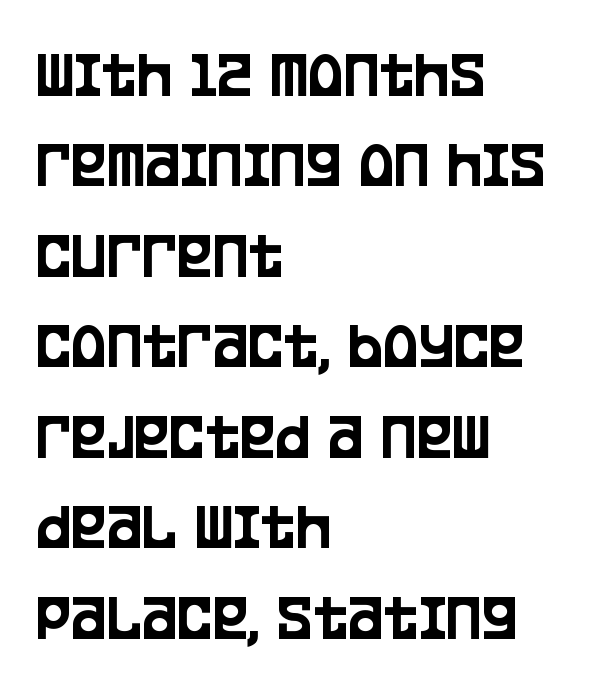
The image shows 67 px condensed sans-serif type, upright; set left-aligned, normal line spacing (1.35x), normal letter spacing, not underlined; low stroke contrast and a large x-height.
